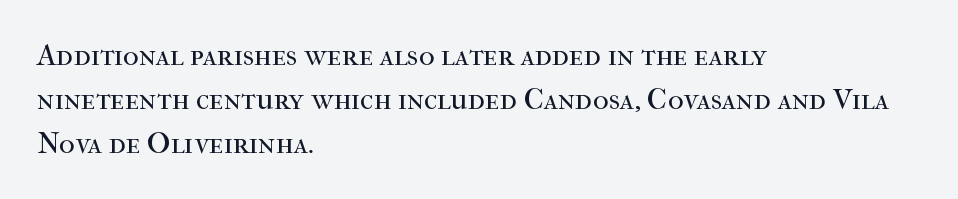
The image shows 30 px regular-weight serif type, upright; set left-aligned, normal line spacing (1.47x), normal letter spacing, not underlined; high stroke contrast and a medium x-height.
